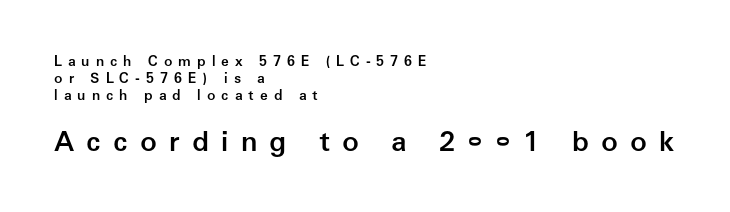
The image shows 28 px semibold sans-serif type, upright; set left-aligned, line spacing 1.23x, unusually wide letter spacing (+0.43 em), not underlined; the second (bottom) block is 2.0x larger; low stroke contrast and a medium x-height.
